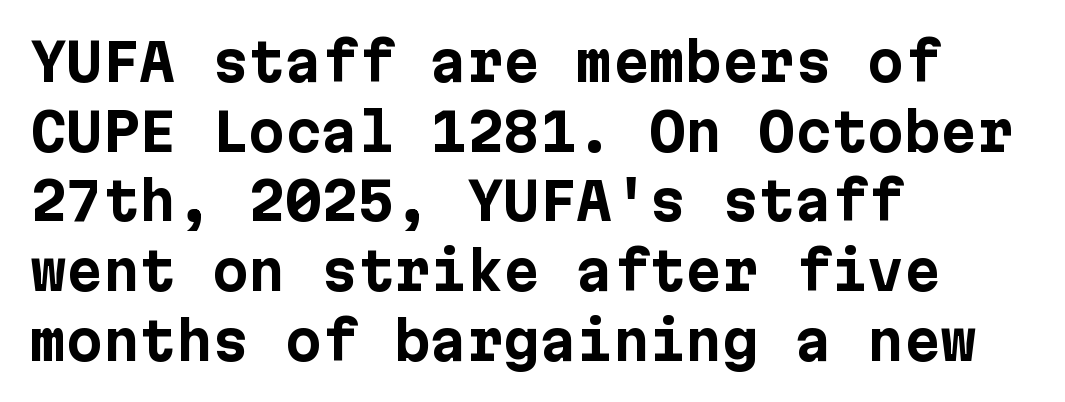
The image shows 52 px bold sans-serif type, upright; set left-aligned, normal line spacing (1.34x), normal letter spacing, not underlined; low stroke contrast and a medium x-height.
